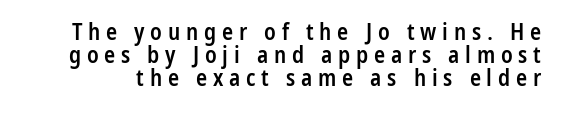
{"italic": "no", "bold": "semi", "underline": "no", "line_spacing": "tight", "line_spacing_ratio": 0.99, "letter_spacing": "wide", "letter_spacing_em": 0.25, "glyph_px": 23}
